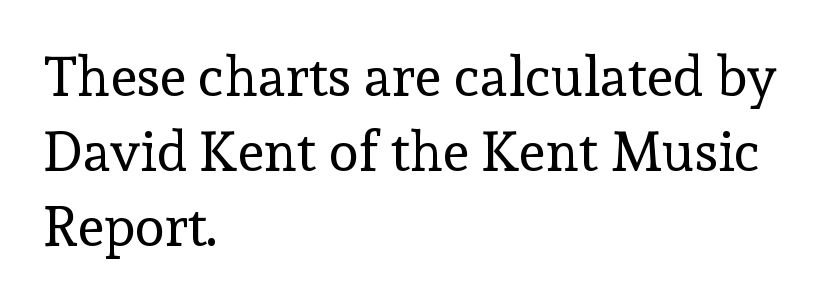
Q: Is the text bold? A: No.
Q: Is the text italic (slanted)? A: No, it is upright.
Q: Is the typeface a serif or a sans-serif typeface? A: Serif.
Q: Is the text underlined? A: No.
Q: How is the paragraph aligned? A: Left-aligned.
Q: Is the spacing between letters normal or unusually wide? A: Normal.
Q: Is the spacing between lines tight, normal or loose? A: Normal.
Q: Width (condensed, normal, or wide)? A: Normal.
Q: x-height? A: Medium.
Q: Monospaced? A: No.
